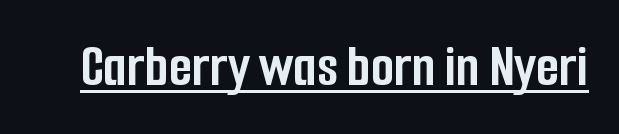
Q: Is the text bold? A: Yes.
Q: Is the text italic (slanted)? A: No, it is upright.
Q: Is the typeface a serif or a sans-serif typeface? A: Sans-serif.
Q: Is the text underlined? A: Yes.
Q: Is the spacing between letters normal or unusually wide? A: Normal.
Q: Width (condensed, normal, or wide)? A: Condensed.
Q: Stroke contrast? A: Low.
Q: x-height? A: Medium.
Q: Monospaced? A: No.
